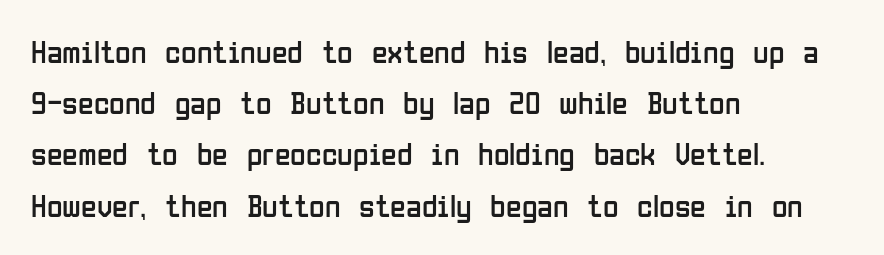
Between one letter and the next there's only the usual sliver of space. The face used here is proportionally spaced, like ordinary book or web type. Bare-footed words on every line. A typesetter would label this face a sans. Horizontally, the lines are justified to the leading edge only.
